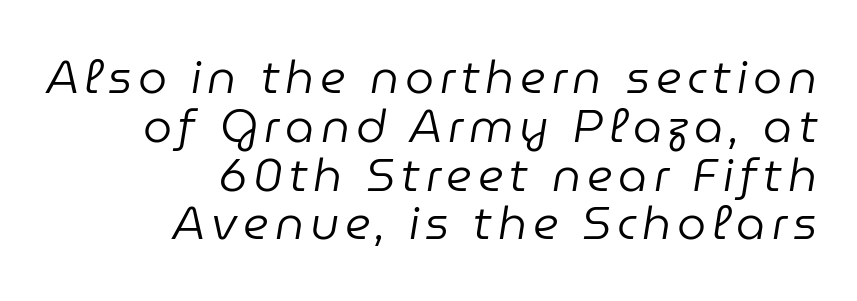
The image shows 46 px regular-weight type, italic (leaning right); set right-aligned, tight line spacing (1.06x), not underlined; low stroke contrast and a medium x-height.
